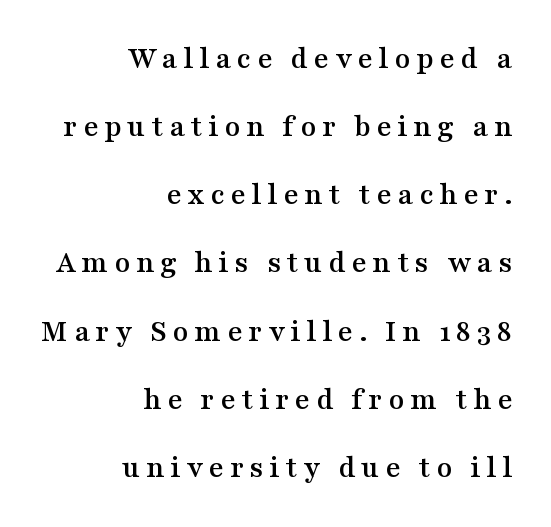
{"serif": "yes", "italic": "no", "width": "wide", "stroke_contrast": "medium", "x_height": "medium", "monospaced": "no", "underline": "no", "align": "right", "line_spacing": "loose", "line_spacing_ratio": 2.13, "glyph_px": 32}
